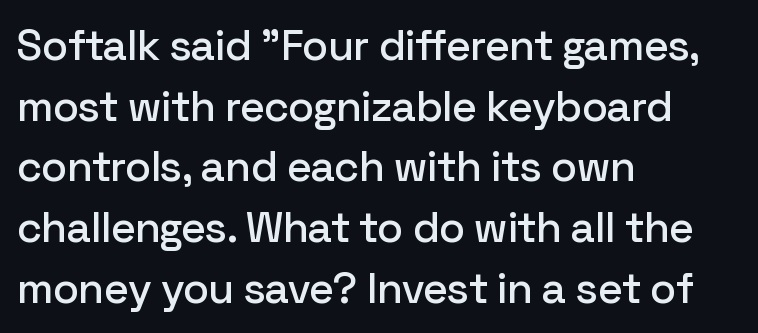
{"serif": "no", "italic": "no", "width": "normal", "stroke_contrast": "low", "x_height": "medium", "monospaced": "no", "underline": "no", "align": "left", "line_spacing": "normal", "line_spacing_ratio": 1.41, "letter_spacing": "normal", "letter_spacing_em": 0.0, "glyph_px": 43}
